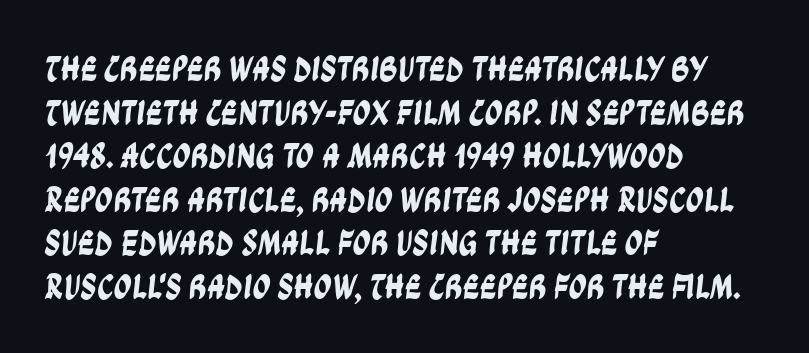
This rendering employs a face without finishing strokes, i.e., a sans-serif. The ragged edge is on the right, which tells us the setting is flush left. Note the varied advance widths — an 'i' is clearly narrower than an 'm'. Short note: letters normally spaced. The baseline area is clear.
